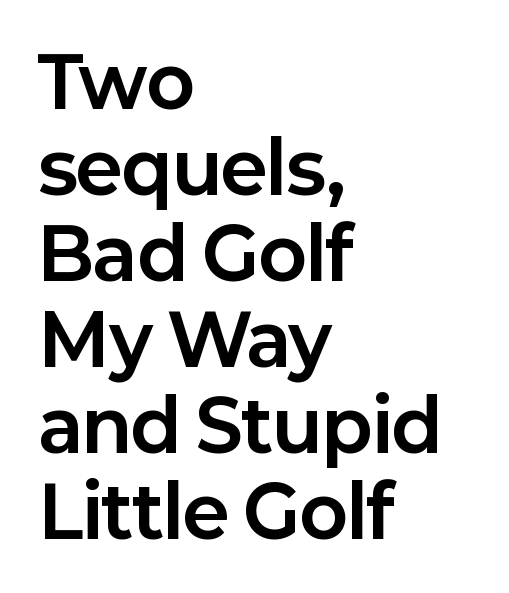
What stands out about the letter spacing? Nothing — it is the standard amount. Nothing sits at the stroke ends, so this counts as sans-serif. The compositor pushed each line to the left boundary. This sample uses an upright cut, with every glyph sitting square on the baseline.
